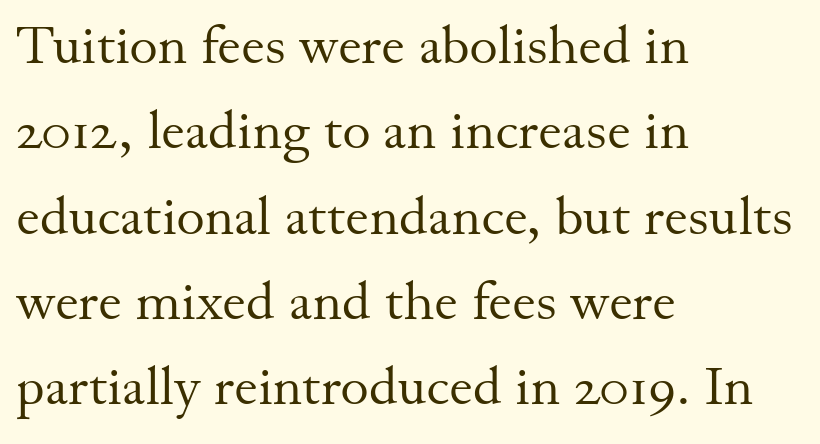
Every character sits straight up, as roman type does. Typographically, this falls in the serif category. The zone under the glyphs is completely vacant. The typeface has the unassuming heft of standard copy or less. The rendering keeps characters at their native spacing.
